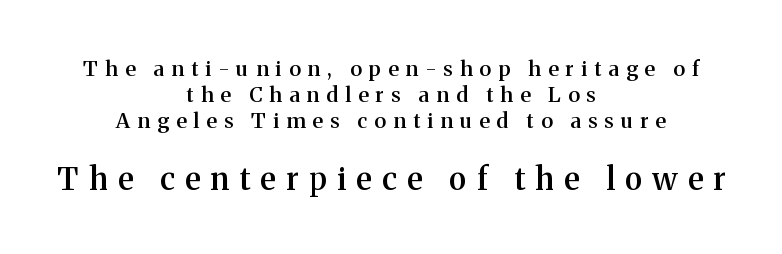
{"serif": "yes", "italic": "no", "bold": "semi", "weight": "semibold", "width": "normal", "stroke_contrast": "medium", "x_height": "medium", "monospaced": "no", "underline": "no", "align": "center", "line_spacing": "normal", "line_spacing_ratio": 1.25, "letter_spacing": "wide", "letter_spacing_em": 0.34, "larger_block": "second", "size_ratio": 1.48, "glyph_px": 31}
